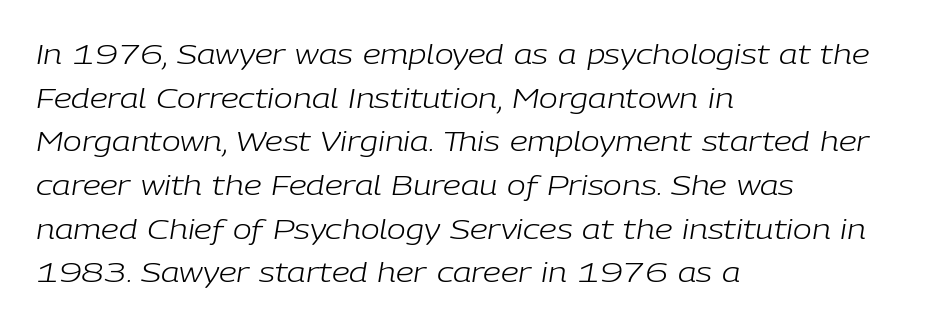
Q: Is the text bold? A: No.
Q: Is the text italic (slanted)? A: Yes, it leans right by about 9 degrees.
Q: Is the text underlined? A: No.
Q: How is the paragraph aligned? A: Left-aligned.
Q: Is the spacing between letters normal or unusually wide? A: Normal.
Q: Is the spacing between lines tight, normal or loose? A: Normal.
Q: Width (condensed, normal, or wide)? A: Normal.
Q: Stroke contrast? A: Low.
Q: x-height? A: Medium.
Q: Monospaced? A: No.
